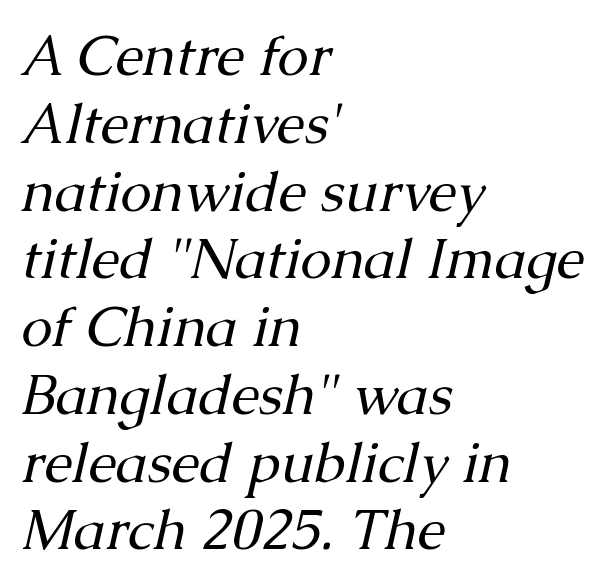
The image shows 56 px regular-weight serif type, italic (leaning right); set left-aligned, line spacing 1.21x, normal letter spacing, not underlined; medium stroke contrast and a medium x-height.
